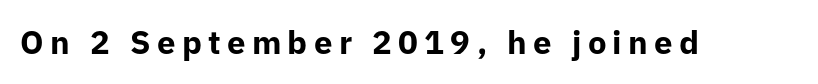
Q: Is the text bold? A: Yes.
Q: Is the text italic (slanted)? A: No, it is upright.
Q: Is the typeface a serif or a sans-serif typeface? A: Sans-serif.
Q: Is the text underlined? A: No.
Q: Width (condensed, normal, or wide)? A: Normal.
Q: Stroke contrast? A: Low.
Q: x-height? A: Medium.
Q: Monospaced? A: No.
